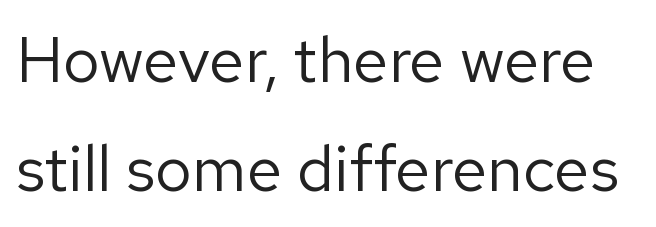
Stems here are at most as thick as an everyday book face. Vertically, the passage feels balanced, rows spaced as you'd expect. Rendered with straight, roman letterforms. Nothing sits at the stroke ends, so this counts as sans-serif.
